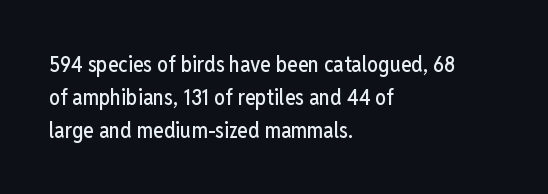
The specimen omits any rule beneath the text block's lines. Is the letter spacing exaggerated? No — it looks like the ordinary default. The typography opts for an upright posture over an oblique one. The rag falls on the right side of this text block. Baseline-to-baseline distance is the conventional proportion of letter height.
